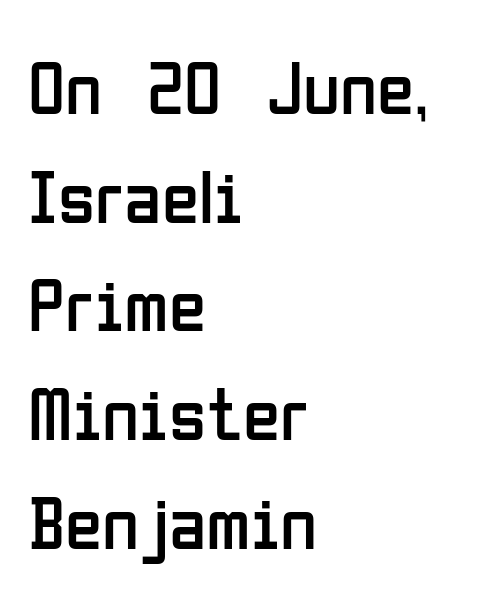
The image shows 76 px regular-weight, condensed sans-serif type, upright; set left-aligned, normal line spacing (1.43x), normal letter spacing, not underlined; low stroke contrast and a medium x-height.
